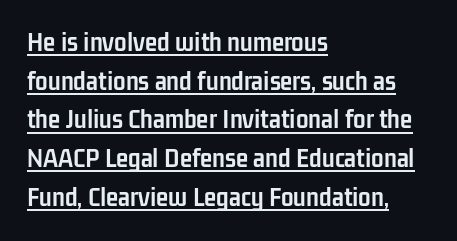
The image shows 28 px semibold, condensed sans-serif type, upright; set left-aligned, normal line spacing (1.38x), normal letter spacing, underlined; low stroke contrast and a medium x-height.
